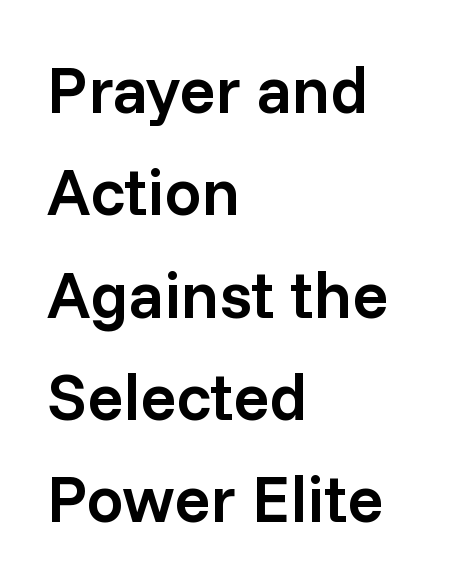
{"serif": "no", "italic": "no", "bold": "semi", "weight": "semibold", "width": "normal", "stroke_contrast": "low", "x_height": "medium", "monospaced": "no", "underline": "no", "align": "left", "line_spacing": "normal", "line_spacing_ratio": 1.55, "letter_spacing": "normal", "letter_spacing_em": 0.0, "glyph_px": 66}
